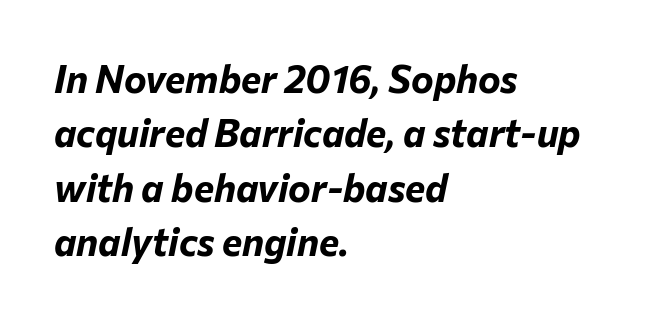
{"italic": "yes", "lean": "right", "slant_degrees": 12, "bold": "yes", "weight": "bold", "width": "normal", "stroke_contrast": "low", "x_height": "medium", "monospaced": "no", "underline": "no", "align": "left", "line_spacing": "normal", "line_spacing_ratio": 1.43, "letter_spacing": "normal", "letter_spacing_em": 0.0, "glyph_px": 38}
